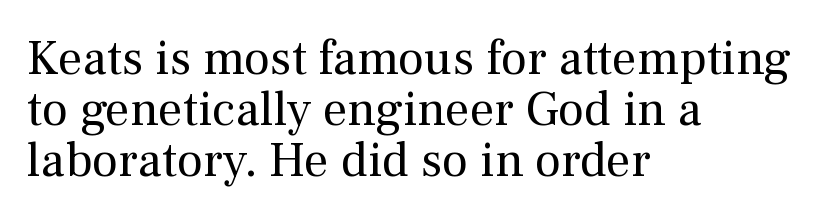
The image shows 49 px regular-weight serif type, upright; set left-aligned, tight line spacing (1.04x), normal letter spacing, not underlined; medium stroke contrast and a medium x-height.
